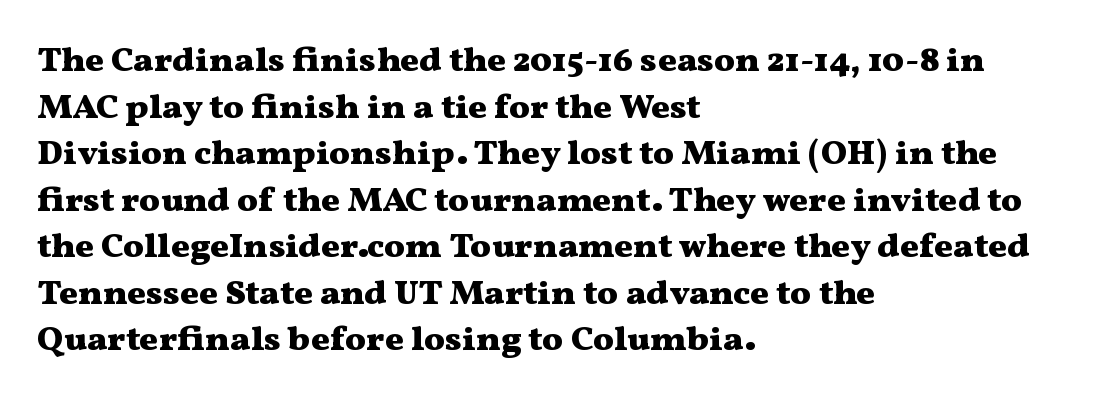
{"serif": "yes", "italic": "no", "bold": "yes", "weight": "heavy", "width": "wide", "stroke_contrast": "medium", "x_height": "medium", "monospaced": "no", "underline": "no", "align": "left", "line_spacing": "normal", "line_spacing_ratio": 1.33, "letter_spacing": "normal", "letter_spacing_em": 0.0, "glyph_px": 35}
